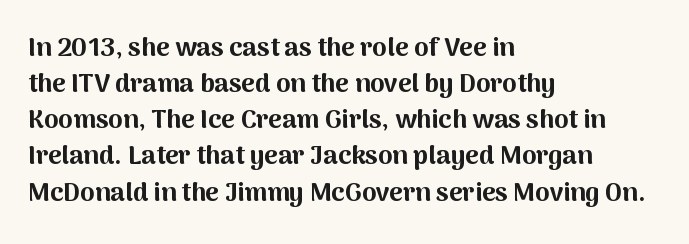
Clear beneath every line of the passage. The typography opts for an upright posture over an oblique one. Evenly set lines give the paragraph a standard silhouette. Standard letterfit; no display-style spreading of the glyphs. The compositor pushed each line to the left boundary.
